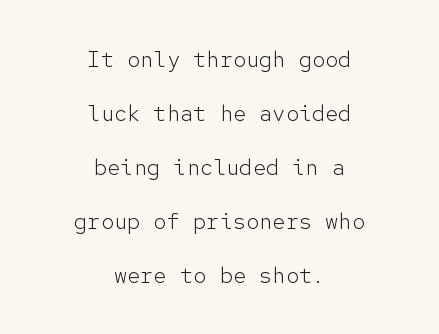
{"italic": "no", "bold": "no", "underline": "no", "align": "center", "line_spacing": "loose", "line_spacing_ratio": 2.45, "letter_spacing": "normal", "letter_spacing_em": 0.0, "glyph_px": 22}
